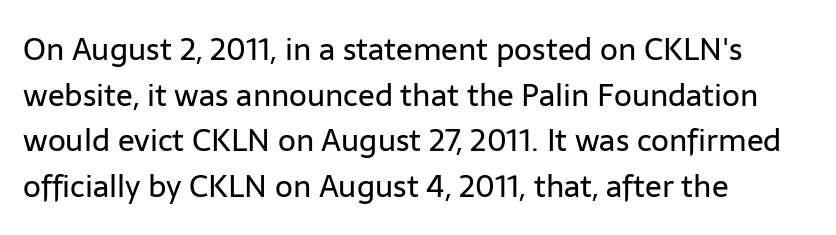
The image shows 31 px regular-weight sans-serif type, upright; set left-aligned, normal line spacing (1.47x), normal letter spacing, not underlined; low stroke contrast and a medium x-height.
